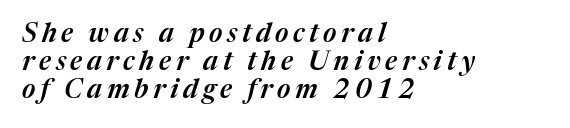
{"italic": "yes", "lean": "right", "slant_degrees": 17, "underline": "no", "align": "left", "line_spacing": "tight", "line_spacing_ratio": 1.08, "glyph_px": 26}
